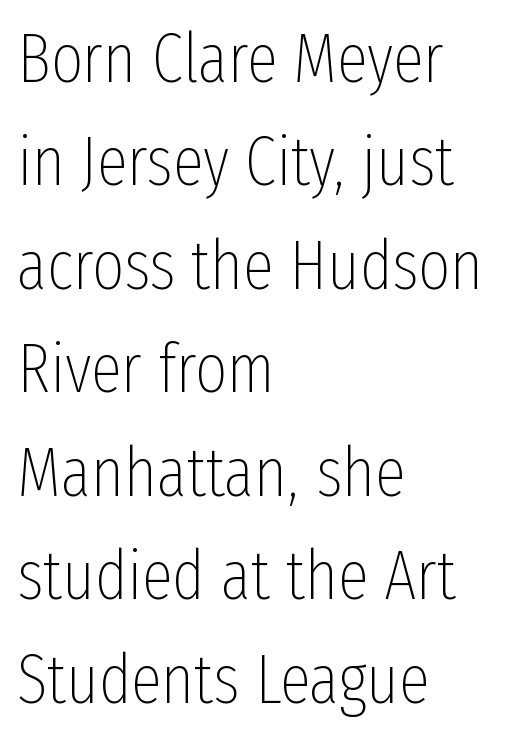
Does the lettering tilt? It doesn't — this is upright. Is this a heavy cut? Hardly; it is regular or lighter. Descenders hang freely into open space. The face used here is proportionally spaced, like ordinary book or web type. Regular leading. You could call the tracking neutral — neither tight nor loose.
